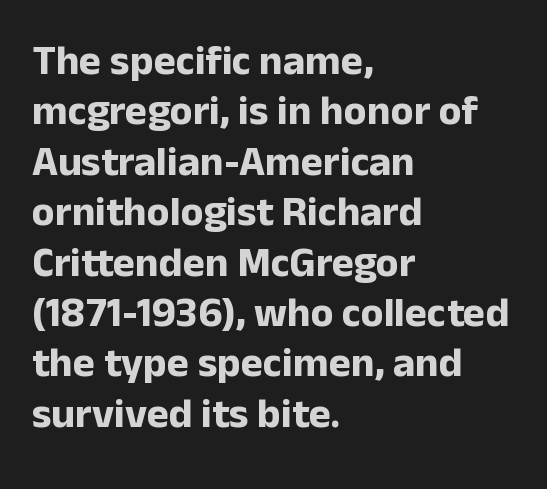
{"serif": "no", "italic": "no", "bold": "yes", "weight": "bold", "width": "normal", "stroke_contrast": "low", "x_height": "medium", "monospaced": "no", "underline": "no", "align": "left", "line_spacing_ratio": 1.2, "letter_spacing": "normal", "letter_spacing_em": 0.0, "glyph_px": 42}
